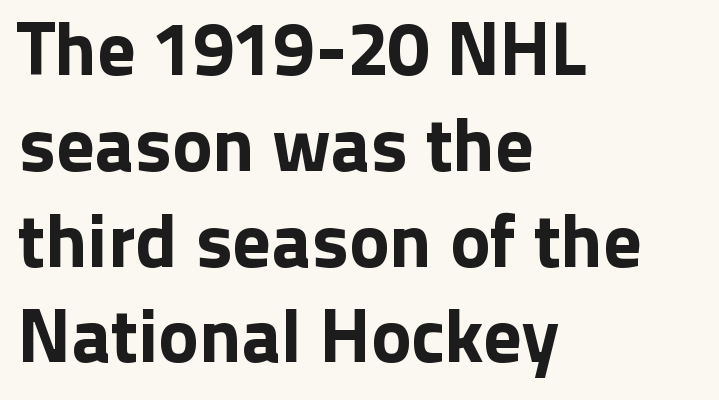
Q: Is the text italic (slanted)? A: No, it is upright.
Q: Is the typeface a serif or a sans-serif typeface? A: Sans-serif.
Q: Is the text underlined? A: No.
Q: How is the paragraph aligned? A: Left-aligned.
Q: Is the spacing between letters normal or unusually wide? A: Normal.
Q: Is the spacing between lines tight, normal or loose? A: Normal.
Q: Width (condensed, normal, or wide)? A: Normal.
Q: Stroke contrast? A: Low.
Q: x-height? A: Medium.
Q: Monospaced? A: No.
